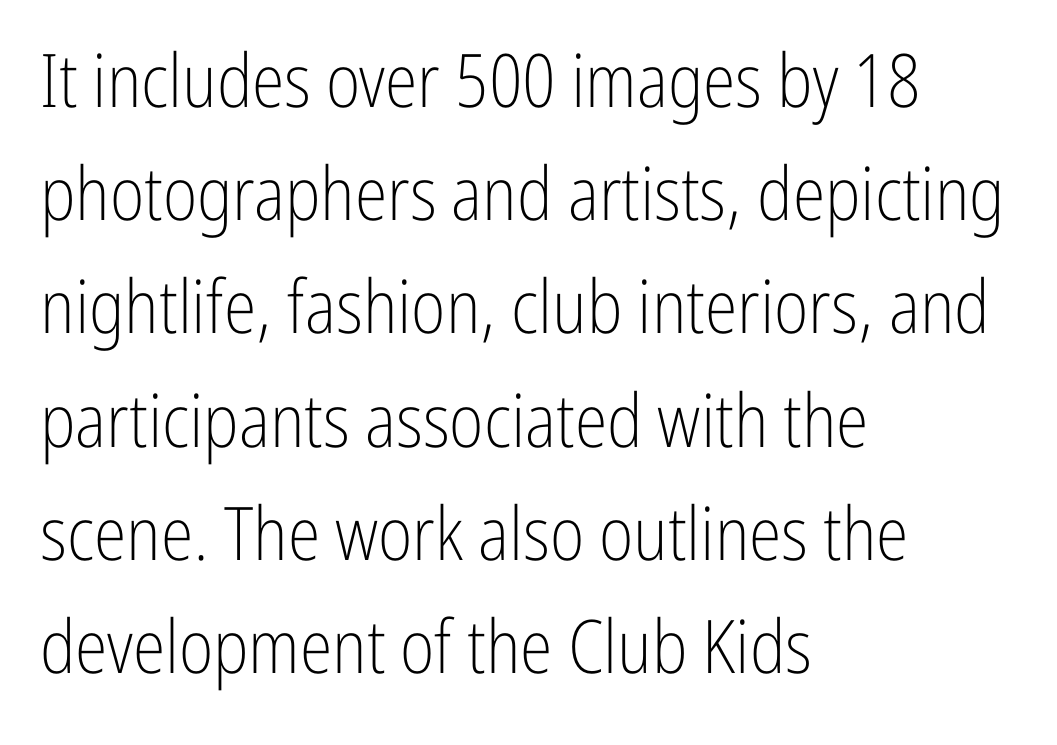
Q: Is the text bold? A: No.
Q: Is the text italic (slanted)? A: No, it is upright.
Q: Is the typeface a serif or a sans-serif typeface? A: Sans-serif.
Q: Is the text underlined? A: No.
Q: How is the paragraph aligned? A: Left-aligned.
Q: Is the spacing between letters normal or unusually wide? A: Normal.
Q: Is the spacing between lines tight, normal or loose? A: Normal.
Q: Width (condensed, normal, or wide)? A: Condensed.
Q: Stroke contrast? A: Low.
Q: x-height? A: Medium.
Q: Monospaced? A: No.
